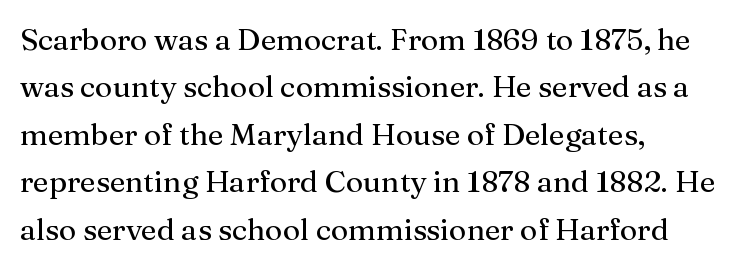
{"serif": "yes", "italic": "no", "bold": "no", "weight": "regular", "width": "normal", "stroke_contrast": "medium", "x_height": "medium", "monospaced": "no", "underline": "no", "align": "left", "line_spacing": "normal", "line_spacing_ratio": 1.58, "letter_spacing": "normal", "letter_spacing_em": 0.0, "glyph_px": 30}
